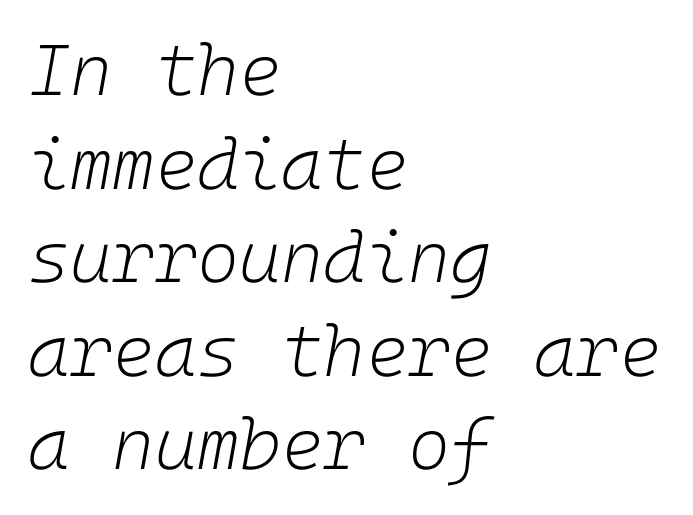
{"italic": "yes", "lean": "right", "slant_degrees": 10, "bold": "no", "weight": "light", "width": "normal", "stroke_contrast": "low", "x_height": "medium", "underline": "no", "align": "left", "line_spacing": "normal", "line_spacing_ratio": 1.3, "letter_spacing": "normal", "letter_spacing_em": 0.0, "glyph_px": 72}
